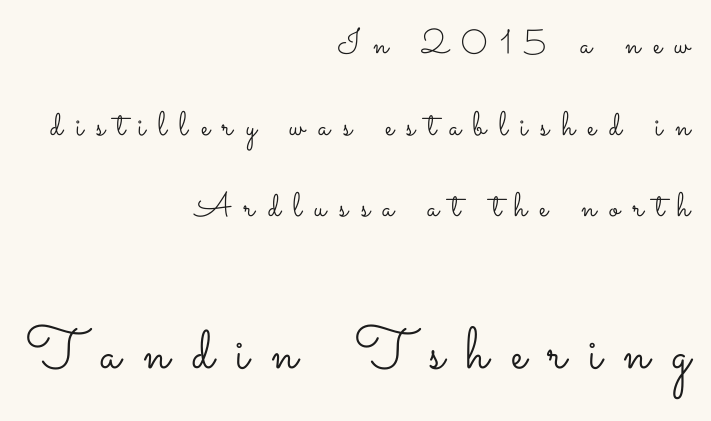
Just letters on the line, the space beneath them empty. Each letter keeps its own natural width here, so spacing adapts to shape. Caption: expanded tracking, letters set apart. The lines in this sample share a right terminus and differ only in where they begin.
